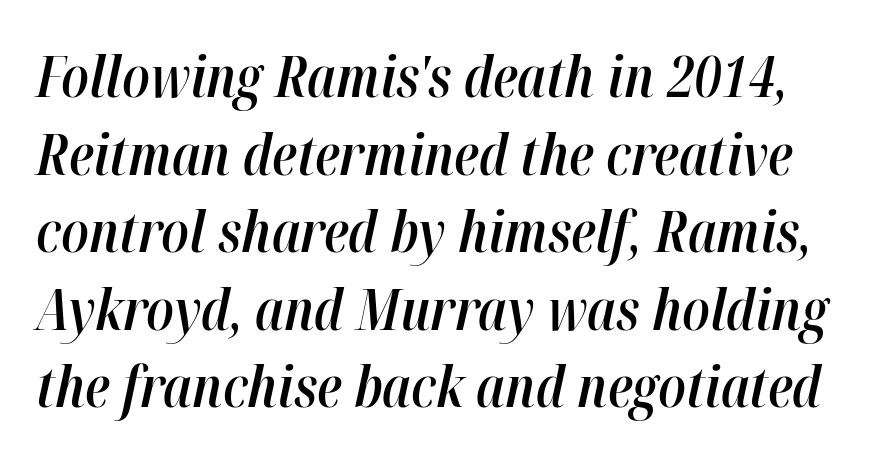
The image shows 57 px semibold, condensed type, italic (leaning right); set normal line spacing (1.36x), normal letter spacing, not underlined; high stroke contrast and a medium x-height.
